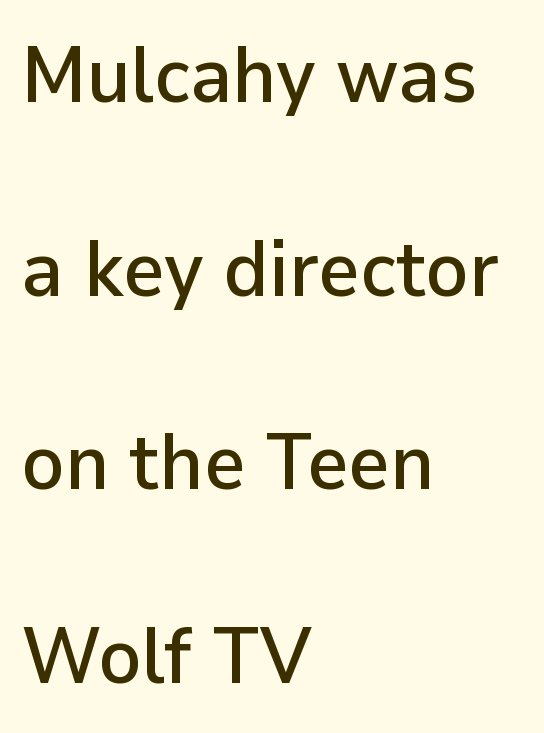
{"serif": "no", "italic": "no", "width": "normal", "stroke_contrast": "low", "x_height": "medium", "monospaced": "no", "underline": "no", "align": "left", "line_spacing": "loose", "line_spacing_ratio": 2.42, "letter_spacing": "normal", "letter_spacing_em": 0.0, "glyph_px": 80}
